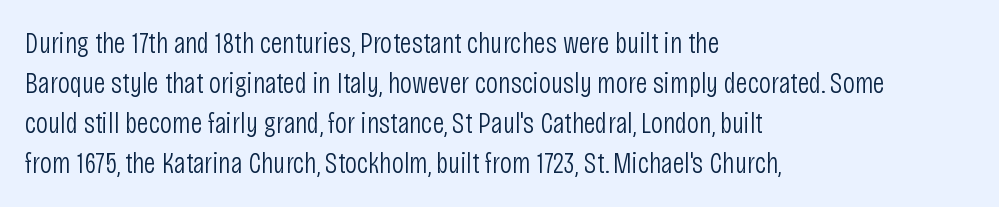
The letters stand straight up with perfectly vertical stems. Letters rest on an invisible, unmarked baseline. A typesetter would call this proportional, since set widths differ per character. The lines in this sample share a left origin and differ only in where they stop. This rendering employs a face without finishing strokes, i.e., a sans-serif. There is no visible air inserted between adjacent glyphs.
